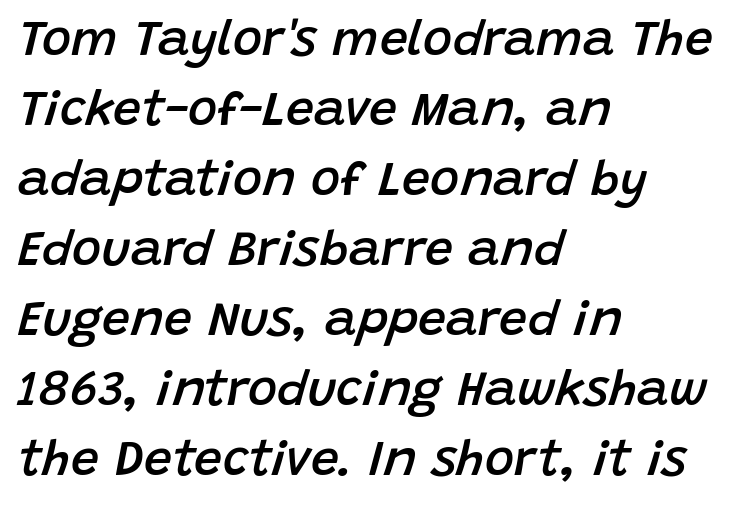
{"italic": "yes", "lean": "right", "slant_degrees": 15, "bold": "semi", "weight": "semibold", "width": "normal", "stroke_contrast": "low", "x_height": "large", "monospaced": "no", "underline": "no", "align": "left", "line_spacing": "normal", "line_spacing_ratio": 1.4, "letter_spacing": "normal", "letter_spacing_em": 0.0, "glyph_px": 50}
